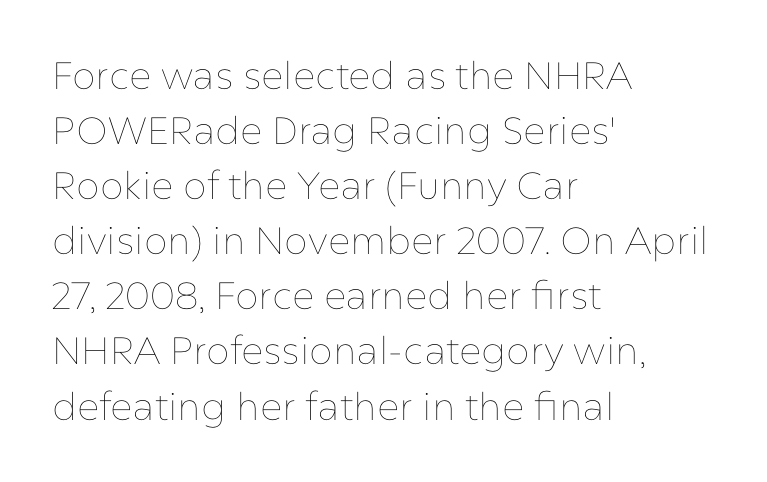
{"italic": "no", "bold": "no", "weight": "thin", "width": "normal", "stroke_contrast": "low", "x_height": "medium", "monospaced": "no", "underline": "no", "align": "left", "line_spacing": "normal", "line_spacing_ratio": 1.45, "letter_spacing": "normal", "letter_spacing_em": 0.0, "glyph_px": 38}
